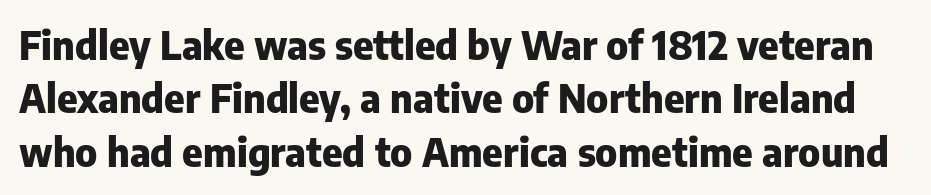
Rule under the text: the space is simply empty. Tall strokes in this sample are plumb rather than angled. The glyphs in this specimen are sans serif. The vertical gap from one line to the next is medium. How are the letters spaced? Ordinarily, with no added tracking. The passage shown is typed in a proportional face where columns would drift.
